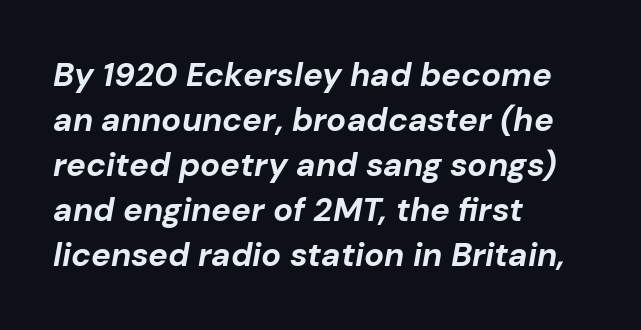
The image shows 33 px bold type, italic (leaning right); set left-aligned, normal line spacing (1.36x), normal letter spacing, not underlined; low stroke contrast and a medium x-height.
